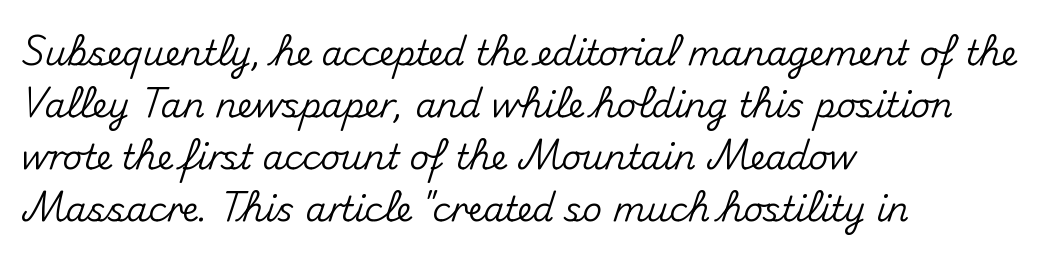
{"serif": "no", "width": "normal", "stroke_contrast": "medium", "x_height": "small", "monospaced": "no", "underline": "no", "align": "left", "line_spacing": "normal", "line_spacing_ratio": 1.53, "letter_spacing": "normal", "letter_spacing_em": 0.0, "glyph_px": 34}
